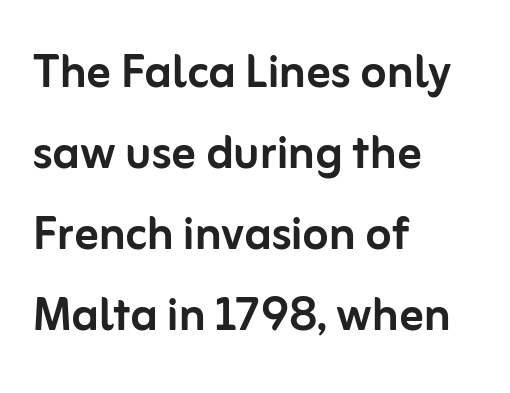
The image shows 60 px sans-serif type, upright; set left-aligned, normal line spacing (1.35x), normal letter spacing, not underlined; low stroke contrast and a medium x-height.
